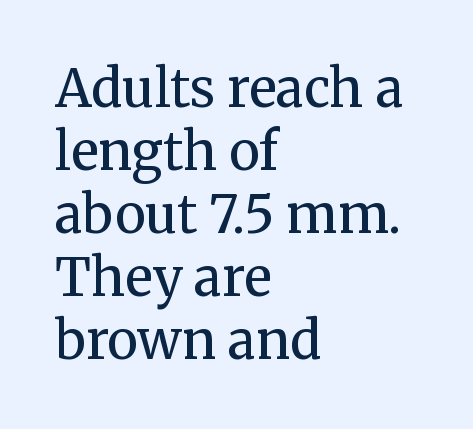
Q: Is the text bold? A: No.
Q: Is the text italic (slanted)? A: No, it is upright.
Q: Is the typeface a serif or a sans-serif typeface? A: Serif.
Q: Is the text underlined? A: No.
Q: How is the paragraph aligned? A: Left-aligned.
Q: Is the spacing between letters normal or unusually wide? A: Normal.
Q: Width (condensed, normal, or wide)? A: Normal.
Q: Stroke contrast? A: Medium.
Q: x-height? A: Medium.
Q: Monospaced? A: No.
